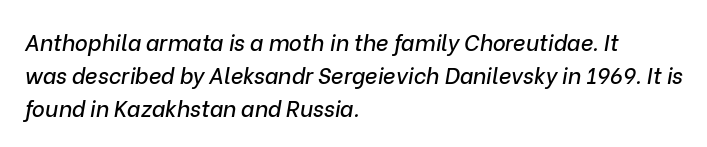
{"italic": "yes", "lean": "right", "slant_degrees": 9, "underline": "no", "align": "left", "line_spacing": "normal", "line_spacing_ratio": 1.5, "letter_spacing": "normal", "letter_spacing_em": 0.0, "glyph_px": 22}
